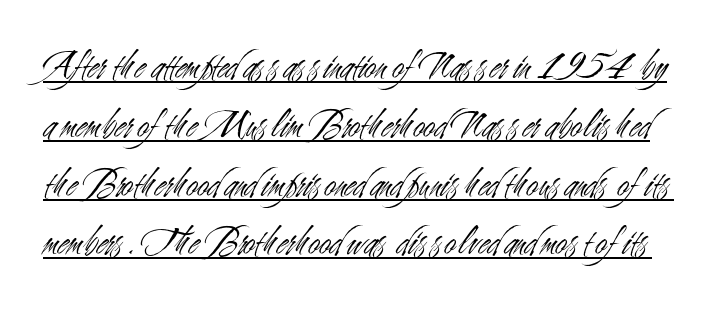
The line texture is even and compact thanks to regular tracking. Horizontal bands of white between lines are of average thickness. The letters advance in unequal steps, a hallmark of proportional type. Classification — sans serif.
